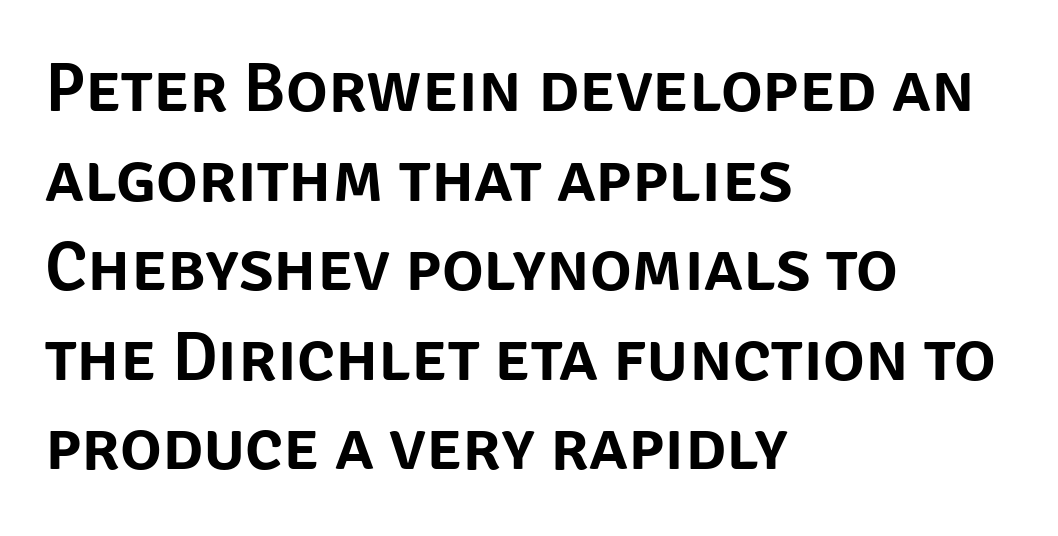
The image shows 70 px sans-serif type, upright; set left-aligned, normal line spacing (1.28x), normal letter spacing, not underlined; low stroke contrast and a large x-height.
